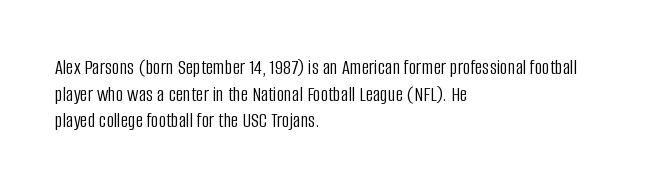
{"italic": "no", "bold": "no", "underline": "no", "align": "left", "line_spacing": "normal", "line_spacing_ratio": 1.27, "letter_spacing": "normal", "letter_spacing_em": 0.0, "glyph_px": 21}
